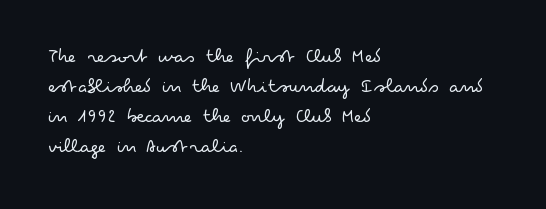
Q: Is the text bold? A: No.
Q: Is the text italic (slanted)? A: No, it is upright.
Q: Is the text underlined? A: No.
Q: How is the paragraph aligned? A: Left-aligned.
Q: Is the spacing between letters normal or unusually wide? A: Normal.
Q: Is the spacing between lines tight, normal or loose? A: Normal.
